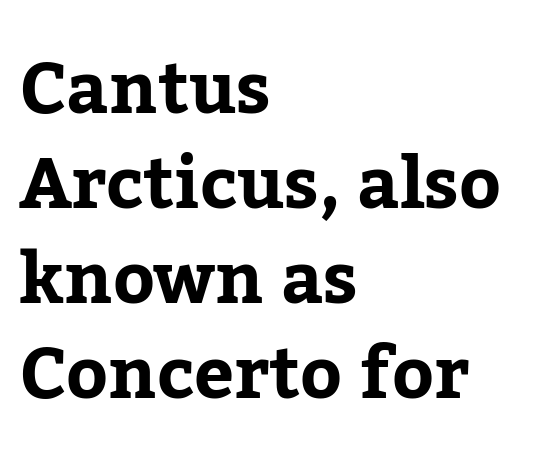
The image shows 71 px bold serif type, upright; set left-aligned, normal line spacing (1.34x), normal letter spacing, not underlined; low stroke contrast and a medium x-height.
